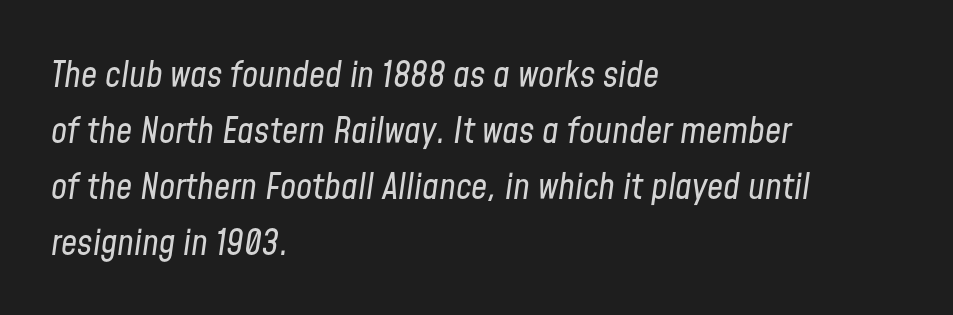
Between one letter and the next there's only the usual sliver of space. The string is rendered with underlining switched off. Nothing heavy about these letters — not bold at all. Does the leading feel generous? No, just average. There's an unmistakable incline to the writing here.
